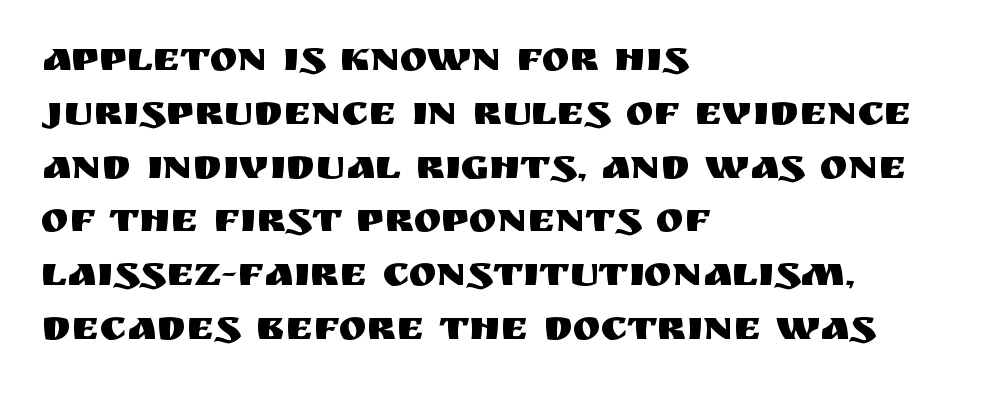
{"serif": "no", "italic": "no", "width": "normal", "stroke_contrast": "medium", "x_height": "large", "monospaced": "no", "underline": "no", "align": "left", "line_spacing": "normal", "line_spacing_ratio": 1.28, "letter_spacing": "normal", "letter_spacing_em": 0.0, "glyph_px": 42}
